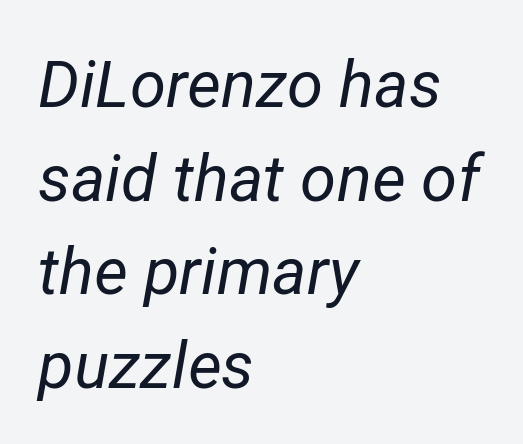
Q: Is the text bold? A: No.
Q: Is the text italic (slanted)? A: Yes, it leans right by about 12 degrees.
Q: Is the text underlined? A: No.
Q: How is the paragraph aligned? A: Left-aligned.
Q: Is the spacing between letters normal or unusually wide? A: Normal.
Q: Is the spacing between lines tight, normal or loose? A: Normal.
Q: Width (condensed, normal, or wide)? A: Normal.
Q: Stroke contrast? A: Low.
Q: x-height? A: Medium.
Q: Monospaced? A: No.
